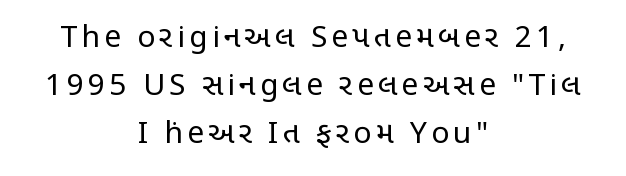
The image shows 30 px regular-weight, condensed sans-serif type, upright; set centered, normal line spacing (1.6x), not underlined; low stroke contrast and a large x-height.
